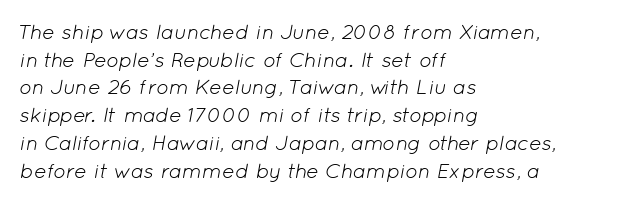
Q: Is the text bold? A: No.
Q: Is the text italic (slanted)? A: Yes, it leans right by about 12 degrees.
Q: Is the text underlined? A: No.
Q: How is the paragraph aligned? A: Left-aligned.
Q: Is the spacing between letters normal or unusually wide? A: Normal.
Q: Is the spacing between lines tight, normal or loose? A: Normal.
